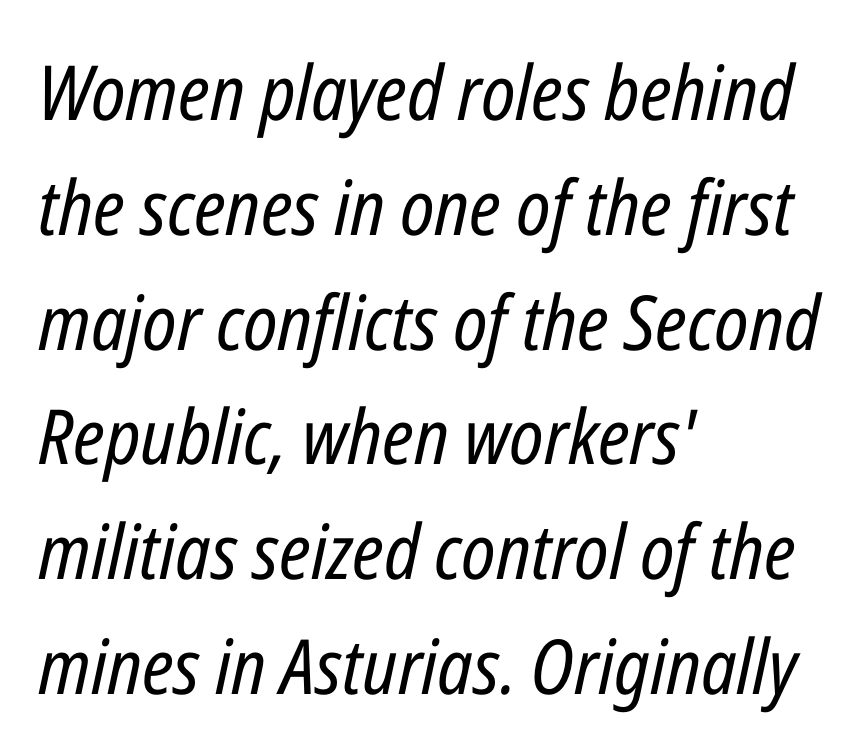
Weight: regular or lighter. Default kerning and tracking; the words read as compact shapes. Baseline-to-baseline distance is the conventional proportion of letter height. Lines of text with bare space underneath.
